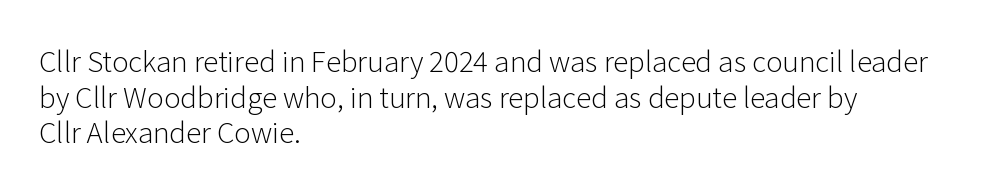
Q: Is the text bold? A: No.
Q: Is the text italic (slanted)? A: No, it is upright.
Q: Is the typeface a serif or a sans-serif typeface? A: Sans-serif.
Q: Is the text underlined? A: No.
Q: How is the paragraph aligned? A: Left-aligned.
Q: Is the spacing between letters normal or unusually wide? A: Normal.
Q: Is the spacing between lines tight, normal or loose? A: Normal.
Q: Width (condensed, normal, or wide)? A: Normal.
Q: Stroke contrast? A: Low.
Q: x-height? A: Medium.
Q: Monospaced? A: No.
